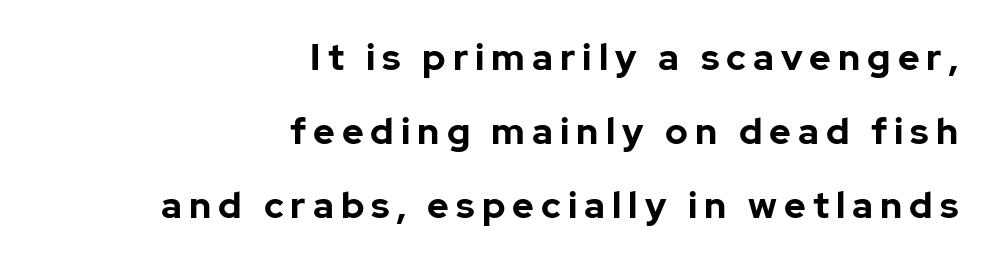
Does the leading feel generous? Absolutely, it's lavish. Short and long lines alike share a common ending point at right. As a designer I'd log this as weight 700, bold. Examine the stroke ends and you'll find no serifs.
